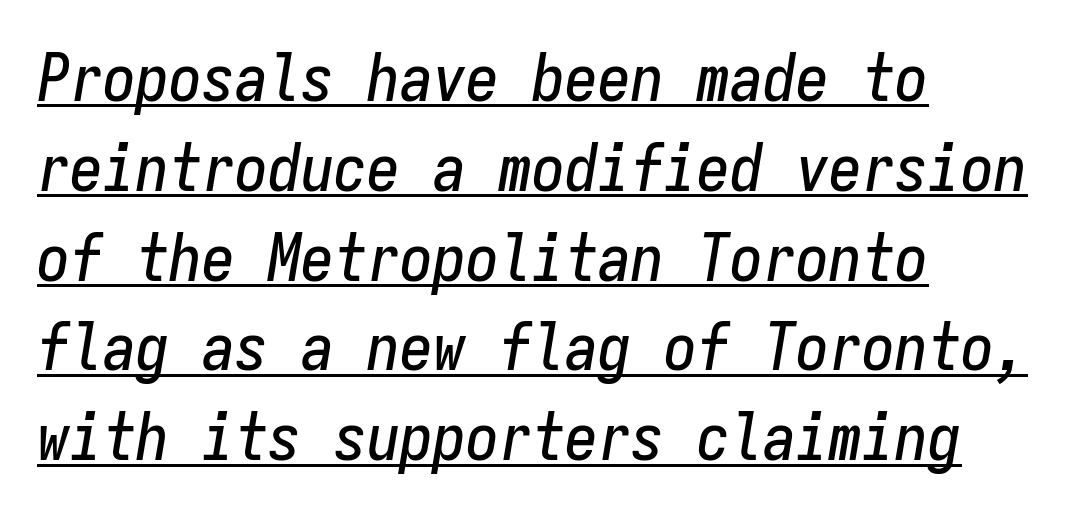
This sample carries an underscore along the baseline area. The letters march in equal steps, a hallmark of fixed-pitch type. There's an unmistakable incline to the writing here. The vertical gap from one line to the next is medium.
